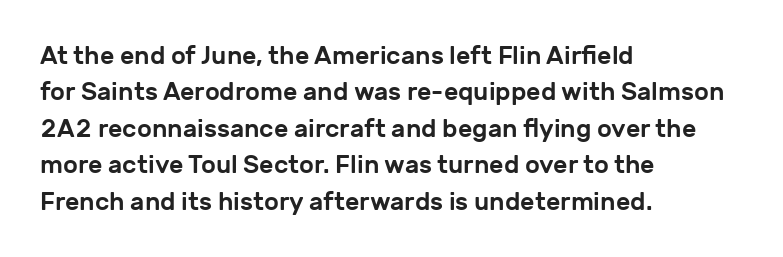
{"italic": "no", "underline": "no", "align": "left", "line_spacing": "normal", "line_spacing_ratio": 1.46, "letter_spacing": "normal", "letter_spacing_em": 0.0, "glyph_px": 25}
